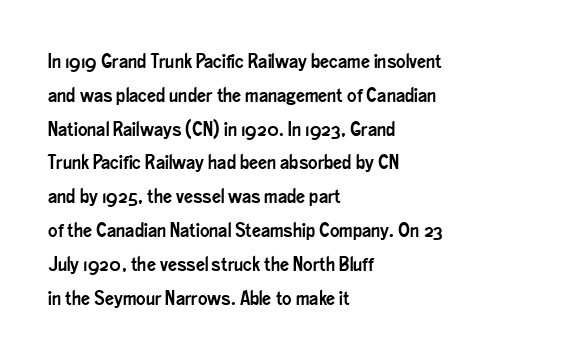
The image shows 20 px text type, upright; set left-aligned, normal line spacing (1.69x), normal letter spacing, not underlined.
